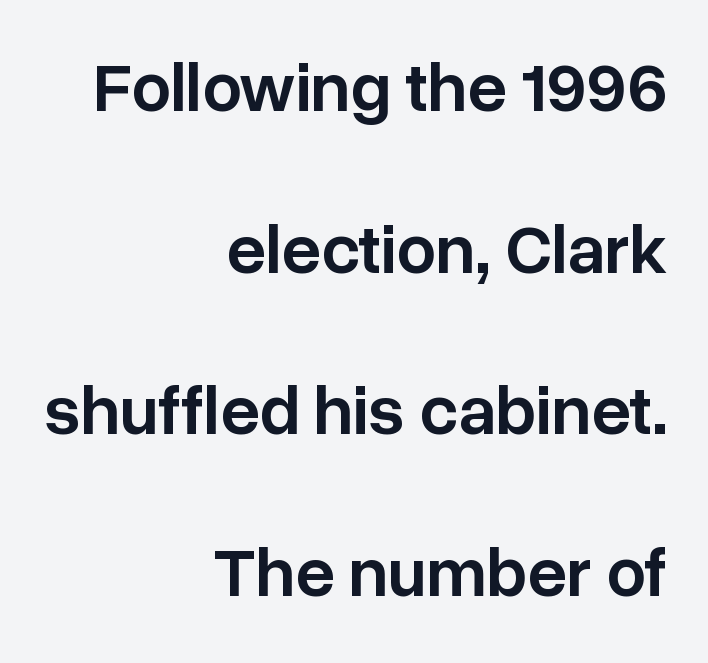
Q: Is the text bold? A: Semi-bold.
Q: Is the text italic (slanted)? A: No, it is upright.
Q: Is the typeface a serif or a sans-serif typeface? A: Sans-serif.
Q: Is the text underlined? A: No.
Q: How is the paragraph aligned? A: Right-aligned.
Q: Is the spacing between letters normal or unusually wide? A: Normal.
Q: Is the spacing between lines tight, normal or loose? A: Loose.
Q: Width (condensed, normal, or wide)? A: Normal.
Q: Stroke contrast? A: Low.
Q: x-height? A: Medium.
Q: Monospaced? A: No.
